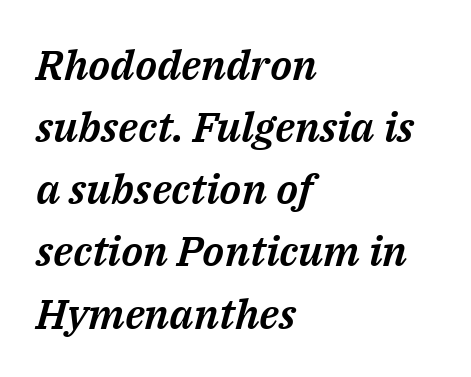
The image shows 42 px text type, italic (leaning right); set left-aligned, normal line spacing (1.48x), normal letter spacing, not underlined; medium stroke contrast and a medium x-height.
